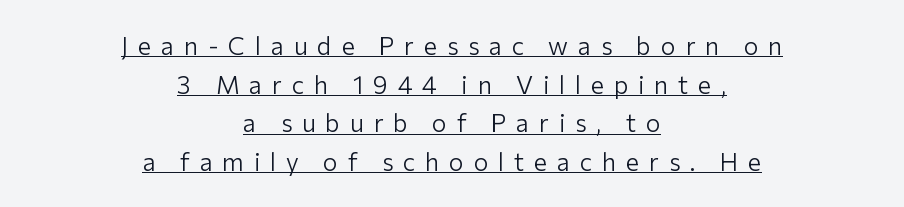
The image shows 25 px text type, upright; set centered, normal line spacing (1.55x), unusually wide letter spacing (+0.39 em), underlined.
